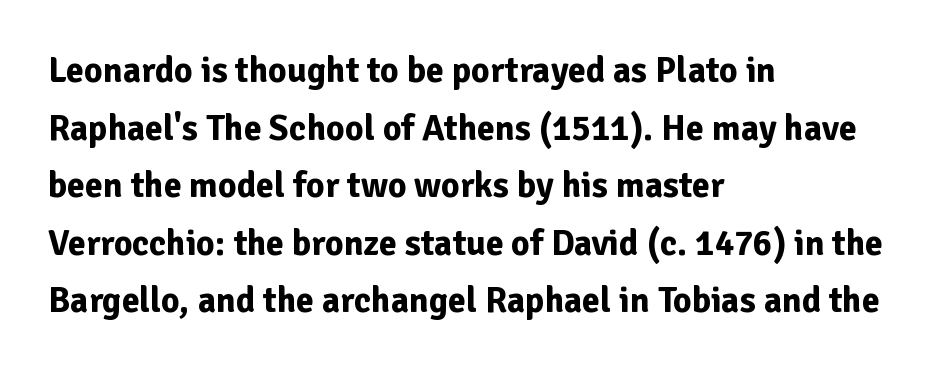
Q: Is the text bold? A: Yes.
Q: Is the text italic (slanted)? A: No, it is upright.
Q: Is the typeface a serif or a sans-serif typeface? A: Sans-serif.
Q: Is the text underlined? A: No.
Q: How is the paragraph aligned? A: Left-aligned.
Q: Is the spacing between letters normal or unusually wide? A: Normal.
Q: Is the spacing between lines tight, normal or loose? A: Normal.
Q: Width (condensed, normal, or wide)? A: Normal.
Q: Stroke contrast? A: Low.
Q: x-height? A: Medium.
Q: Monospaced? A: No.
